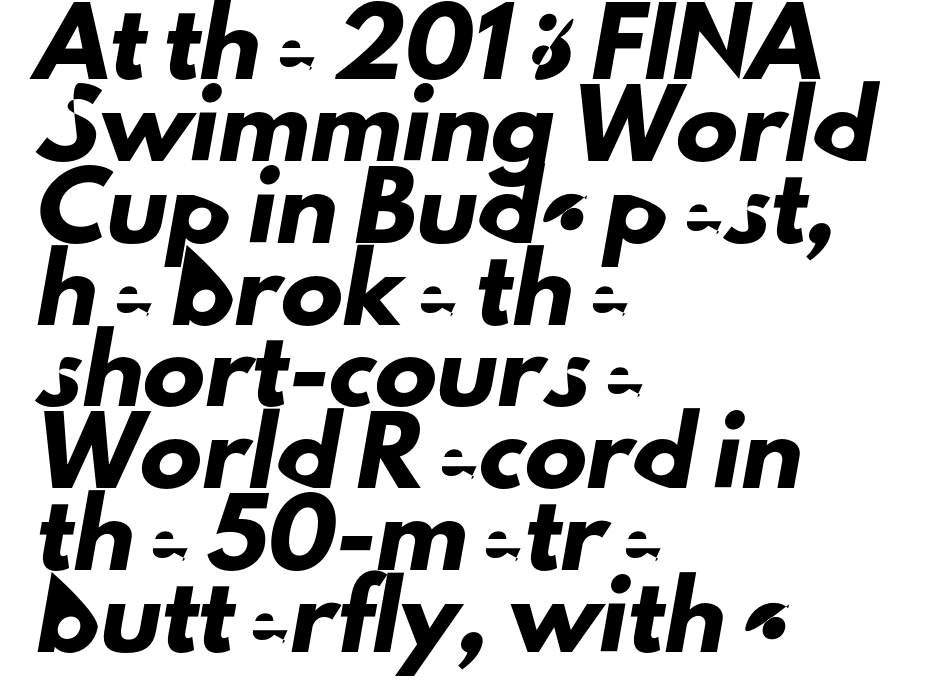
{"serif": "no", "width": "normal", "stroke_contrast": "low", "x_height": "small", "monospaced": "no", "underline": "no", "align": "left", "line_spacing": "normal", "line_spacing_ratio": 1.32, "letter_spacing": "normal", "letter_spacing_em": 0.0, "glyph_px": 62}
